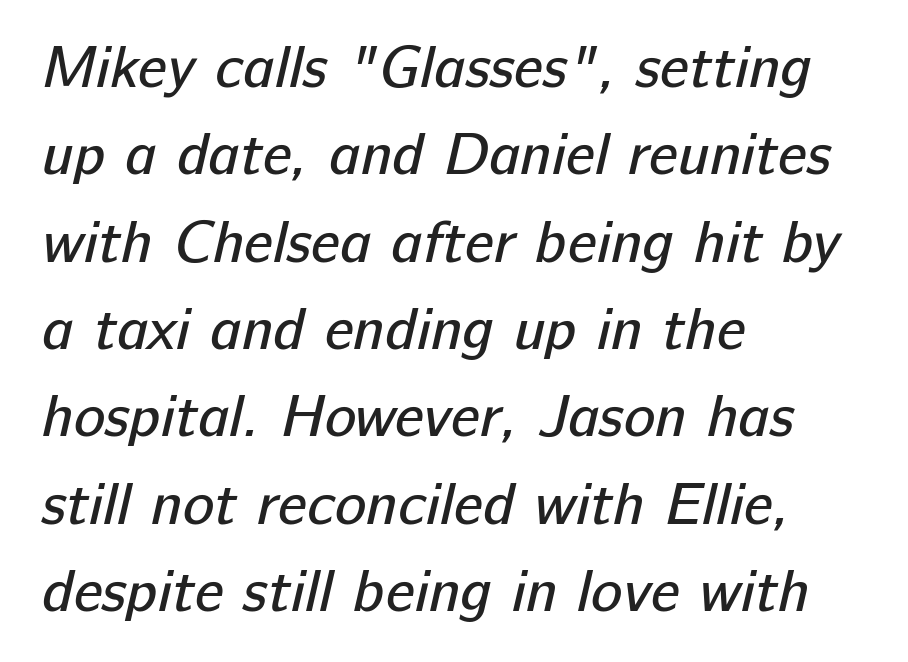
These lines are rendered in a variable-pitch font. The line-height multiplier appears to be the usual default. The text was rendered using a sans face with plain stroke endings. Descenders are the only things crossing below the line. No heavy texture on the line: the type isn't bold. No extra tracking has been applied to these lines.
